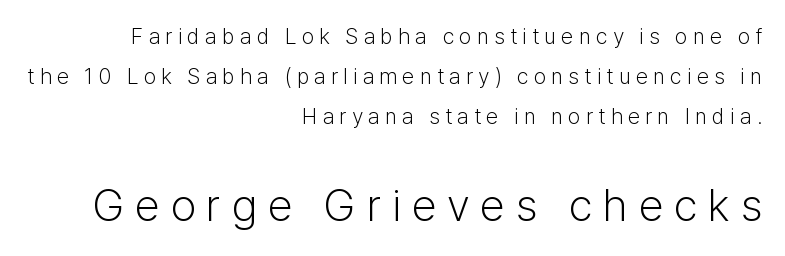
Q: Is the text bold? A: No.
Q: Is the text italic (slanted)? A: No, it is upright.
Q: Is the typeface a serif or a sans-serif typeface? A: Sans-serif.
Q: Is the text underlined? A: No.
Q: How is the paragraph aligned? A: Right-aligned.
Q: Is the spacing between letters normal or unusually wide? A: Unusually wide.
Q: Which block of text is set in a larger size, the first (top) or the second (bottom)? A: The second (bottom) one.
Q: Width (condensed, normal, or wide)? A: Normal.
Q: Stroke contrast? A: Low.
Q: x-height? A: Medium.
Q: Monospaced? A: No.
